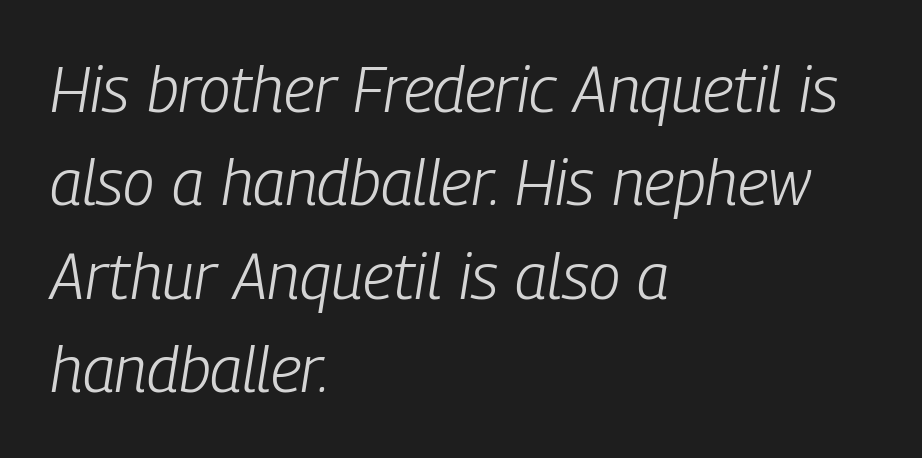
The image shows 64 px light, condensed type, italic (leaning right); set left-aligned, normal line spacing (1.46x), normal letter spacing, not underlined; low stroke contrast and a medium x-height.
